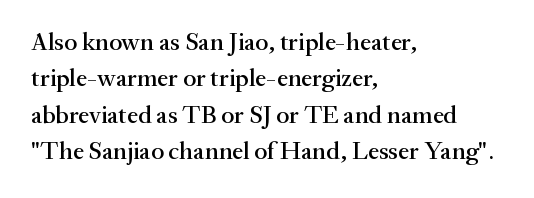
{"italic": "no", "underline": "no", "align": "left", "line_spacing": "normal", "line_spacing_ratio": 1.46, "letter_spacing": "normal", "letter_spacing_em": 0.0, "glyph_px": 25}
